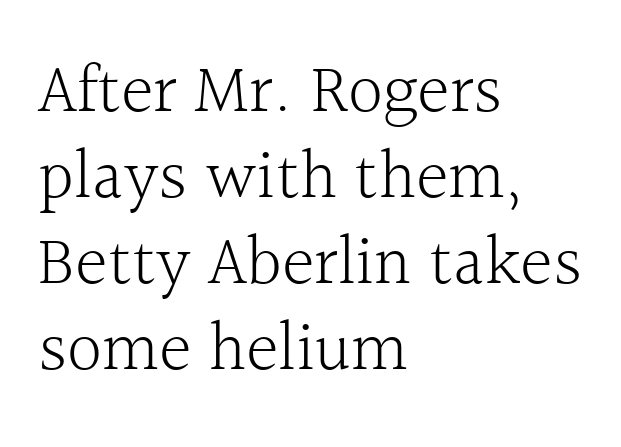
The image shows 70 px light serif type, upright; set left-aligned, line spacing 1.23x, normal letter spacing, not underlined; a medium x-height.
